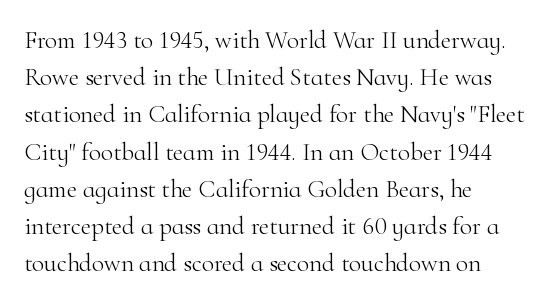
Q: Is the text bold? A: No.
Q: Is the text italic (slanted)? A: No, it is upright.
Q: Is the text underlined? A: No.
Q: How is the paragraph aligned? A: Left-aligned.
Q: Is the spacing between letters normal or unusually wide? A: Normal.
Q: Is the spacing between lines tight, normal or loose? A: Normal.
